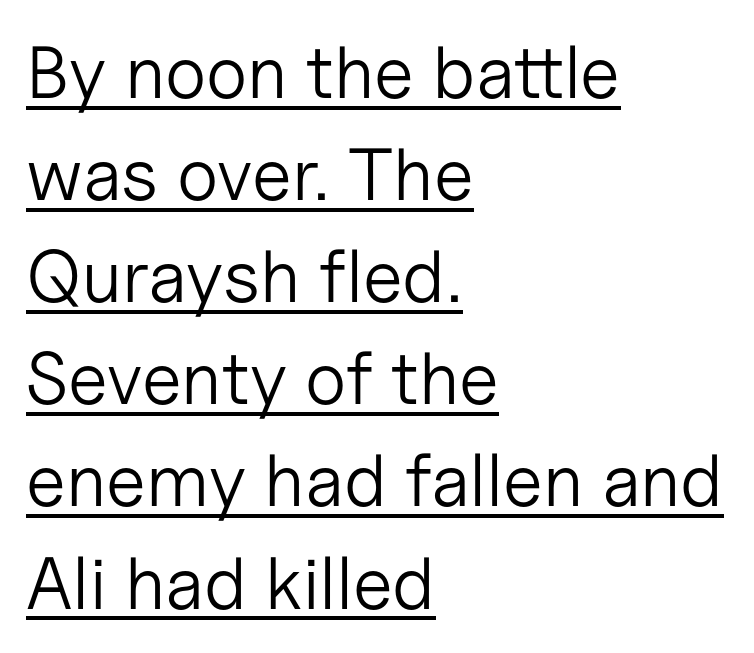
Q: Is the text bold? A: No.
Q: Is the text italic (slanted)? A: No, it is upright.
Q: Is the typeface a serif or a sans-serif typeface? A: Sans-serif.
Q: Is the text underlined? A: Yes.
Q: How is the paragraph aligned? A: Left-aligned.
Q: Is the spacing between letters normal or unusually wide? A: Normal.
Q: Is the spacing between lines tight, normal or loose? A: Normal.
Q: Width (condensed, normal, or wide)? A: Normal.
Q: Stroke contrast? A: Low.
Q: x-height? A: Medium.
Q: Monospaced? A: No.
